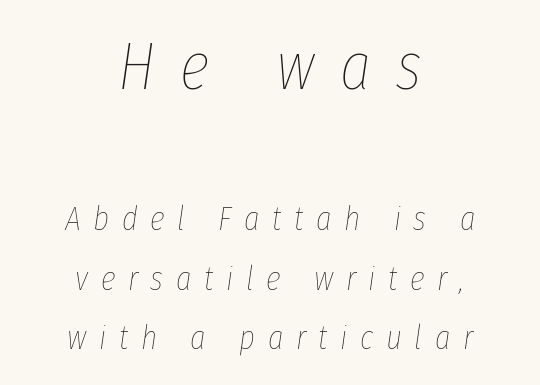
Q: Is the text bold? A: No.
Q: Is the text italic (slanted)? A: Yes, it leans right by about 8 degrees.
Q: Is the text underlined? A: No.
Q: How is the paragraph aligned? A: Centered.
Q: Is the spacing between letters normal or unusually wide? A: Unusually wide.
Q: Which block of text is set in a larger size, the first (top) or the second (bottom)? A: The first (top) one.
Q: Width (condensed, normal, or wide)? A: Condensed.
Q: Stroke contrast? A: Low.
Q: x-height? A: Medium.
Q: Monospaced? A: No.
